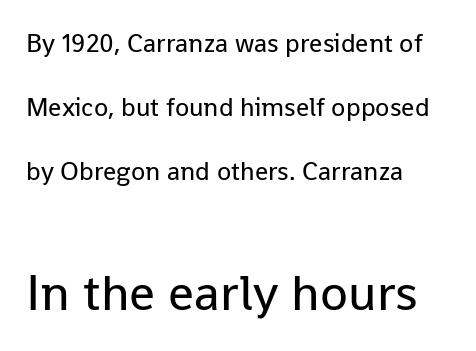
Casual observation: everything's shoved over to the left. Has an underline been added? It has not. Each stroke keeps to a modest, everyday thickness or less. Here the glyphs are tracked normally, forming tight word shapes.
